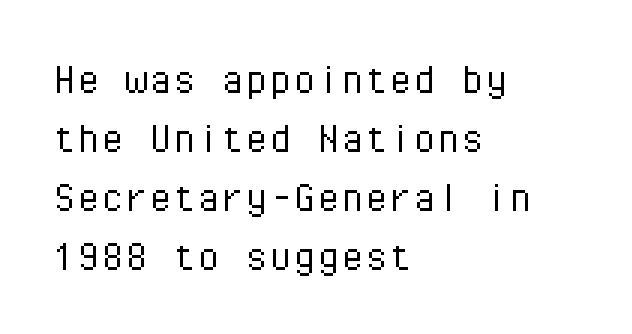
What stands out about the letter spacing? Nothing — it is the standard amount. Casual observation: everything's shoved over to the left. Is there any slant? The stems are plumb. The letters march in equal steps, a hallmark of fixed-pitch type. Descenders are the only things crossing below the line. Bold? No — there's no thickening of the strokes.
